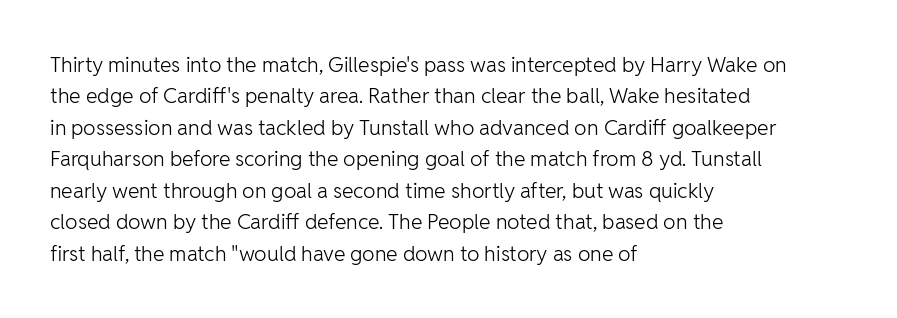
Q: Is the text bold? A: No.
Q: Is the text italic (slanted)? A: No, it is upright.
Q: Is the text underlined? A: No.
Q: How is the paragraph aligned? A: Left-aligned.
Q: Is the spacing between letters normal or unusually wide? A: Normal.
Q: Is the spacing between lines tight, normal or loose? A: Normal.
